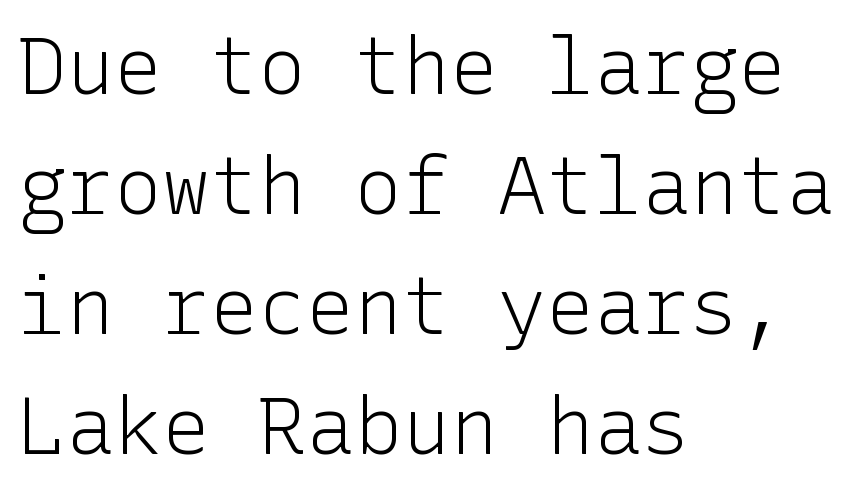
The image shows 80 px light sans-serif type, upright; set left-aligned, normal line spacing (1.5x), normal letter spacing, not underlined; low stroke contrast and a medium x-height.
